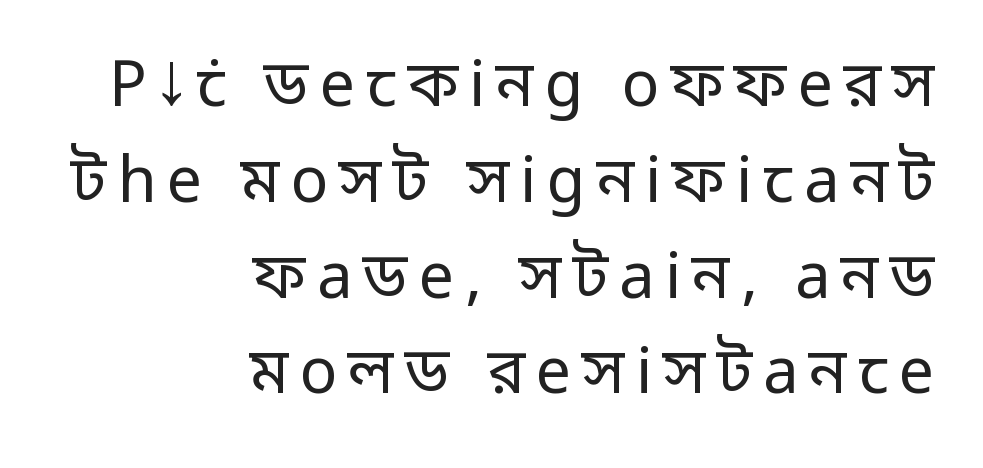
The lettering stays uniformly vertical, giving the passage a roman look. The face used here is a sans, in the tradition of grotesques and geometrics. Leading: standard. Do the characters align in a grid? No, the font is proportional. This is not heavy type; no bold has been used.
